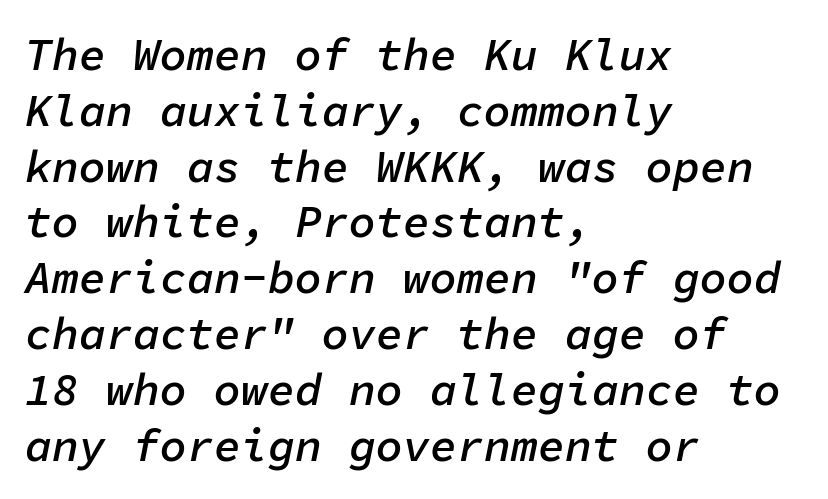
{"italic": "yes", "lean": "right", "slant_degrees": 11, "bold": "semi", "weight": "semibold", "width": "normal", "stroke_contrast": "low", "x_height": "medium", "monospaced": "yes", "underline": "no", "align": "left", "line_spacing_ratio": 1.24, "letter_spacing": "normal", "letter_spacing_em": 0.0, "glyph_px": 45}
